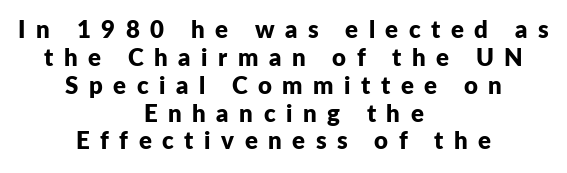
{"italic": "no", "bold": "yes", "underline": "no", "align": "center", "line_spacing_ratio": 1.16, "letter_spacing": "wide", "letter_spacing_em": 0.44, "glyph_px": 24}
